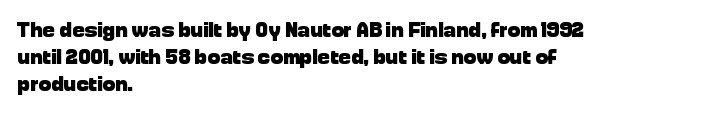
{"italic": "no", "bold": "yes", "underline": "no", "align": "left", "line_spacing": "normal", "line_spacing_ratio": 1.29, "letter_spacing": "normal", "letter_spacing_em": 0.0, "glyph_px": 21}
